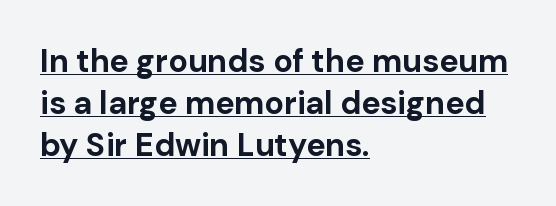
Q: Is the text bold? A: Yes.
Q: Is the text italic (slanted)? A: No, it is upright.
Q: Is the typeface a serif or a sans-serif typeface? A: Sans-serif.
Q: Is the text underlined? A: Yes.
Q: How is the paragraph aligned? A: Left-aligned.
Q: Is the spacing between letters normal or unusually wide? A: Normal.
Q: Is the spacing between lines tight, normal or loose? A: Normal.
Q: Width (condensed, normal, or wide)? A: Normal.
Q: Stroke contrast? A: Low.
Q: x-height? A: Medium.
Q: Monospaced? A: No.
